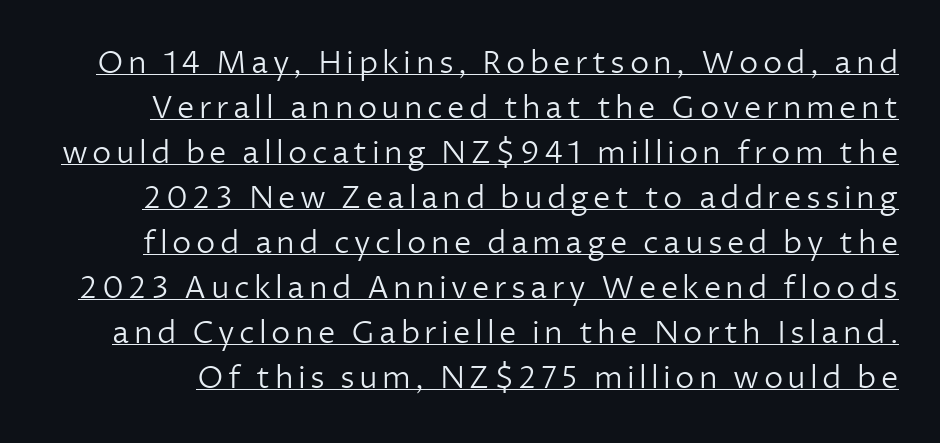
Q: Is the text bold? A: No.
Q: Is the text italic (slanted)? A: No, it is upright.
Q: Is the typeface a serif or a sans-serif typeface? A: Sans-serif.
Q: Is the text underlined? A: Yes.
Q: Is the spacing between lines tight, normal or loose? A: Normal.
Q: Width (condensed, normal, or wide)? A: Normal.
Q: Stroke contrast? A: Low.
Q: x-height? A: Medium.
Q: Monospaced? A: No.
